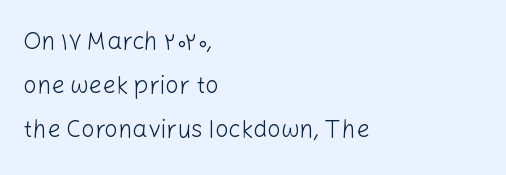
The image shows 24 px text type, upright; set left-aligned, line spacing 1.83x, normal letter spacing, not underlined.
